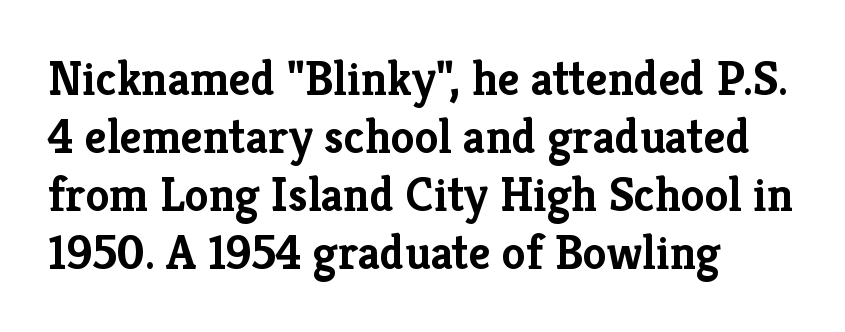
The image shows 48 px semibold serif type, upright; set left-aligned, line spacing 1.21x, normal letter spacing, not underlined; low stroke contrast and a medium x-height.
